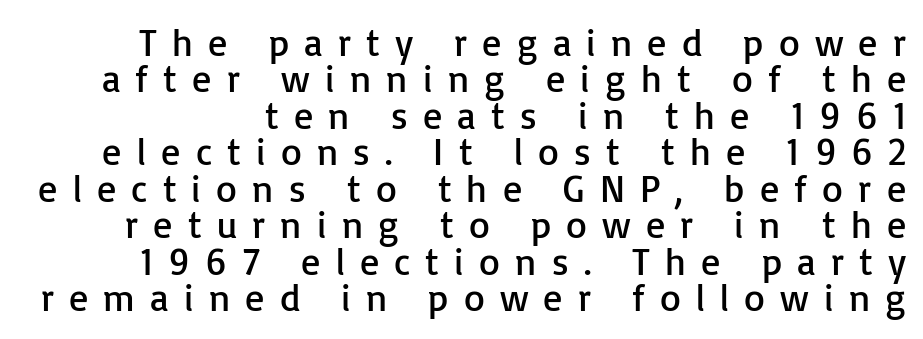
The image shows 38 px regular-weight sans-serif type, upright; set tight line spacing (0.96x), unusually wide letter spacing (+0.4 em), not underlined; low stroke contrast and a medium x-height.
